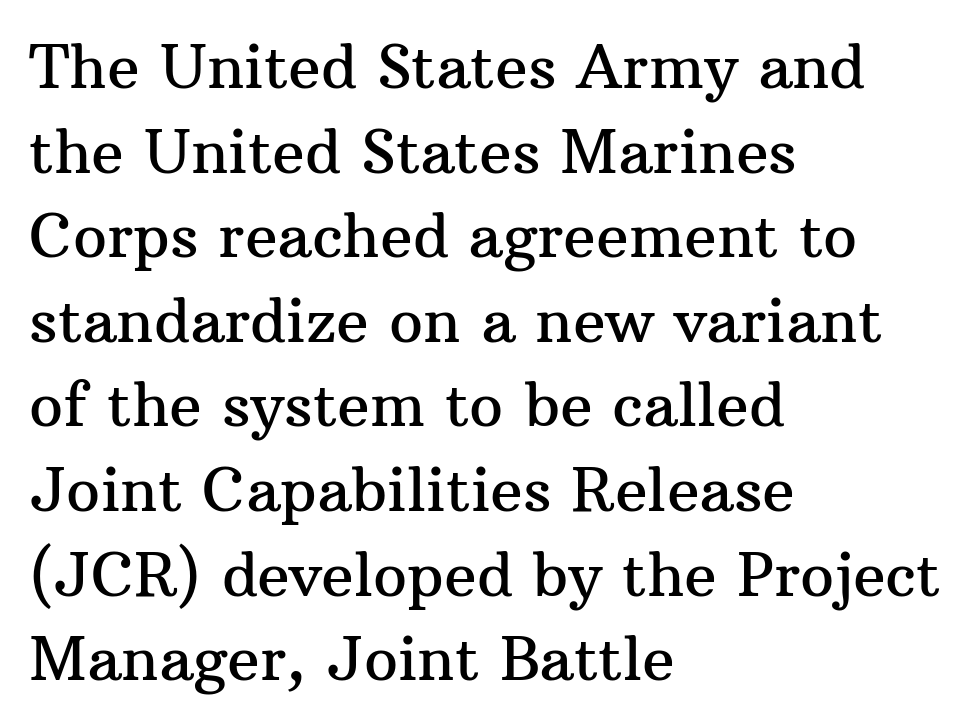
{"serif": "yes", "italic": "no", "width": "normal", "stroke_contrast": "medium", "x_height": "medium", "monospaced": "no", "underline": "no", "align": "left", "line_spacing": "normal", "line_spacing_ratio": 1.41, "letter_spacing": "normal", "letter_spacing_em": 0.0, "glyph_px": 60}
